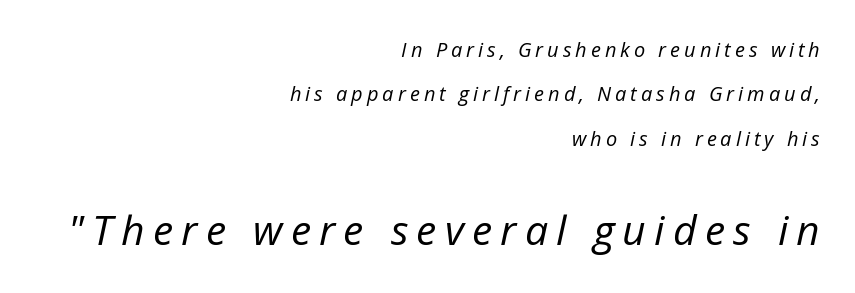
{"italic": "yes", "lean": "right", "slant_degrees": 12, "bold": "no", "weight": "regular", "width": "normal", "stroke_contrast": "low", "x_height": "medium", "monospaced": "no", "underline": "no", "align": "right", "line_spacing": "loose", "line_spacing_ratio": 2.22, "letter_spacing": "wide", "letter_spacing_em": 0.2, "larger_block": "second", "size_ratio": 2.05, "glyph_px": 41}
